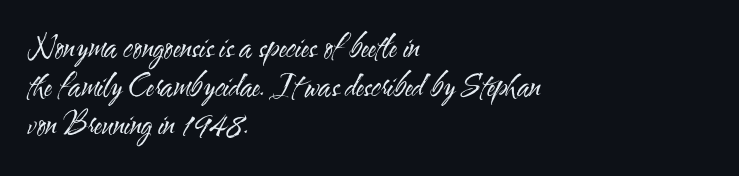
The image shows 30 px regular-weight, condensed sans-serif type; set left-aligned, normal line spacing (1.29x), normal letter spacing, not underlined; medium stroke contrast and a small x-height.
